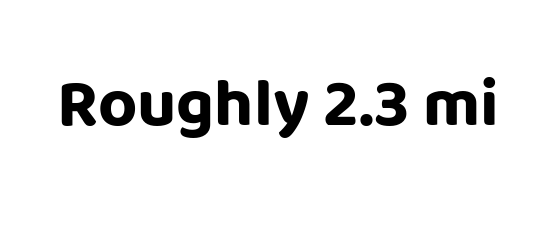
{"serif": "no", "italic": "no", "bold": "yes", "weight": "bold", "width": "normal", "stroke_contrast": "low", "x_height": "large", "monospaced": "no", "underline": "no", "letter_spacing": "normal", "letter_spacing_em": 0.0, "glyph_px": 68}
